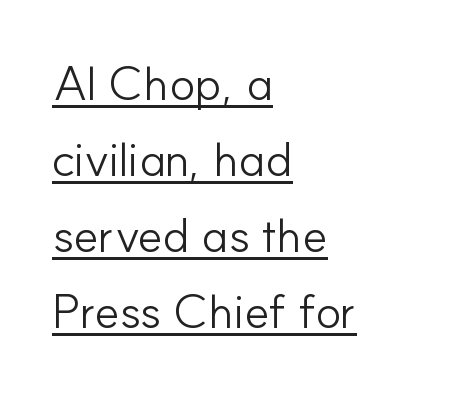
{"serif": "no", "italic": "no", "bold": "no", "weight": "light", "width": "normal", "stroke_contrast": "low", "x_height": "small", "monospaced": "no", "underline": "yes", "align": "left", "line_spacing": "normal", "line_spacing_ratio": 1.58, "letter_spacing": "normal", "letter_spacing_em": 0.0, "glyph_px": 48}
